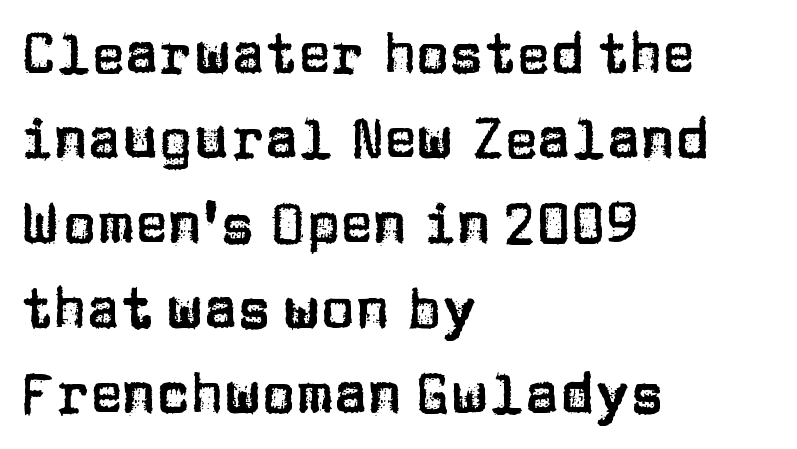
{"serif": "no", "italic": "no", "width": "normal", "stroke_contrast": "low", "x_height": "large", "monospaced": "no", "underline": "no", "align": "left", "line_spacing": "normal", "line_spacing_ratio": 1.52, "letter_spacing": "normal", "letter_spacing_em": 0.0, "glyph_px": 56}
